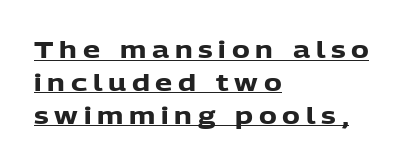
The image shows 24 px bold type, upright; set left-aligned, normal line spacing (1.37x), unusually wide letter spacing (+0.24 em), underlined.
